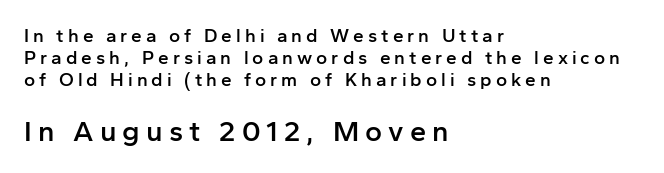
Q: Is the text bold? A: Semi-bold.
Q: Is the text italic (slanted)? A: No, it is upright.
Q: Is the typeface a serif or a sans-serif typeface? A: Sans-serif.
Q: Is the text underlined? A: No.
Q: How is the paragraph aligned? A: Left-aligned.
Q: Is the spacing between letters normal or unusually wide? A: Unusually wide.
Q: Which block of text is set in a larger size, the first (top) or the second (bottom)? A: The second (bottom) one.
Q: Width (condensed, normal, or wide)? A: Normal.
Q: Stroke contrast? A: Low.
Q: x-height? A: Medium.
Q: Monospaced? A: No.
